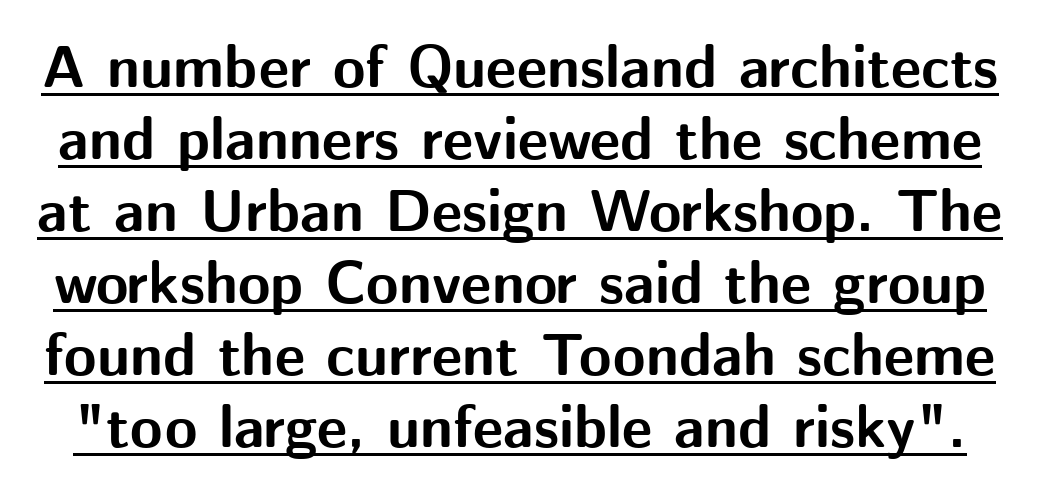
The image shows 59 px bold sans-serif type, upright; set line spacing 1.22x, normal letter spacing, underlined; medium stroke contrast and a medium x-height.
